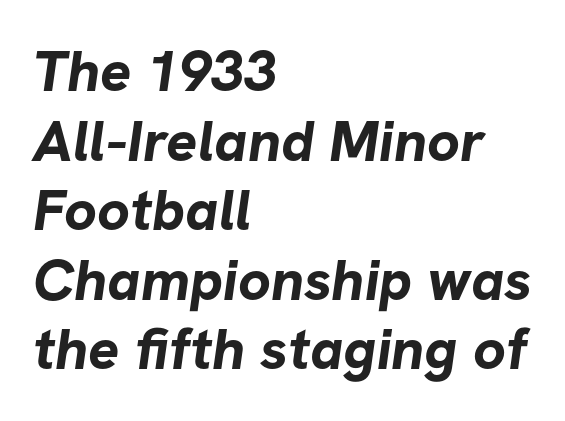
Q: Is the text bold? A: Yes.
Q: Is the typeface a serif or a sans-serif typeface? A: Sans-serif.
Q: Is the text underlined? A: No.
Q: How is the paragraph aligned? A: Left-aligned.
Q: Is the spacing between letters normal or unusually wide? A: Normal.
Q: Width (condensed, normal, or wide)? A: Normal.
Q: Stroke contrast? A: Low.
Q: x-height? A: Medium.
Q: Monospaced? A: No.
